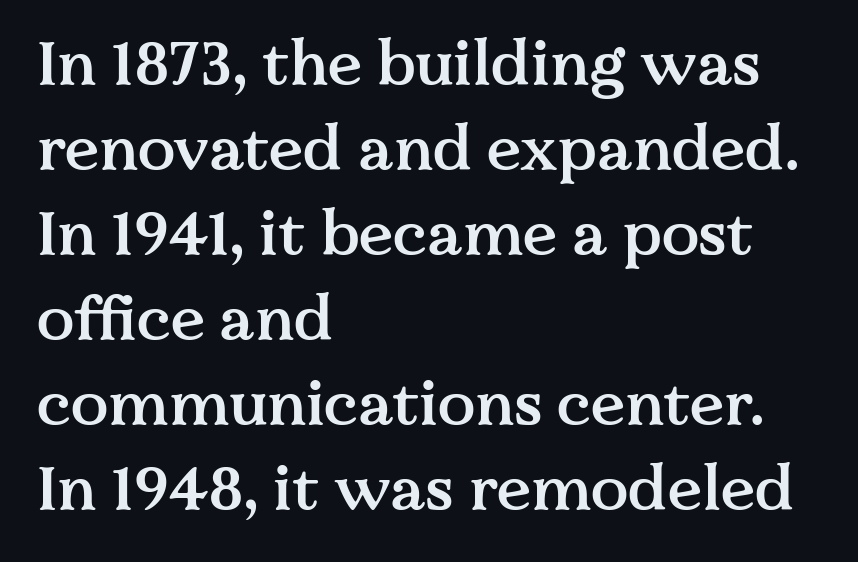
How would I describe the line gaps? Plain and ordinary. The passage is arranged the way most books set body copy — flush left. These lines are rendered in a variable-pitch font. Letter spacing: default. No italicization has been applied; the sample stays upright. The type family on display is of the serif kind.
